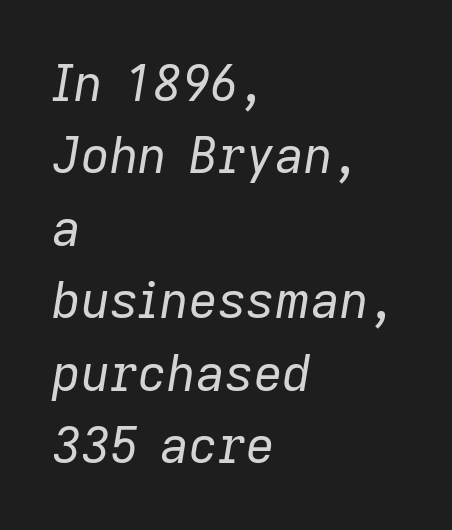
The image shows 50 px regular-weight type, italic (leaning right); set left-aligned, normal line spacing (1.45x), normal letter spacing, not underlined; low stroke contrast and a medium x-height.
